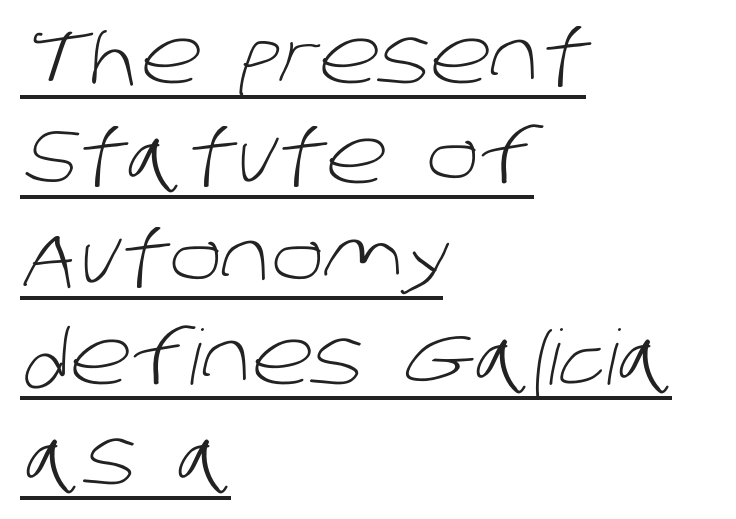
Q: Is the text bold? A: No.
Q: Is the typeface a serif or a sans-serif typeface? A: Sans-serif.
Q: Is the text underlined? A: Yes.
Q: How is the paragraph aligned? A: Left-aligned.
Q: Is the spacing between letters normal or unusually wide? A: Normal.
Q: Is the spacing between lines tight, normal or loose? A: Normal.
Q: Width (condensed, normal, or wide)? A: Normal.
Q: Stroke contrast? A: Low.
Q: x-height? A: Large.
Q: Monospaced? A: No.
